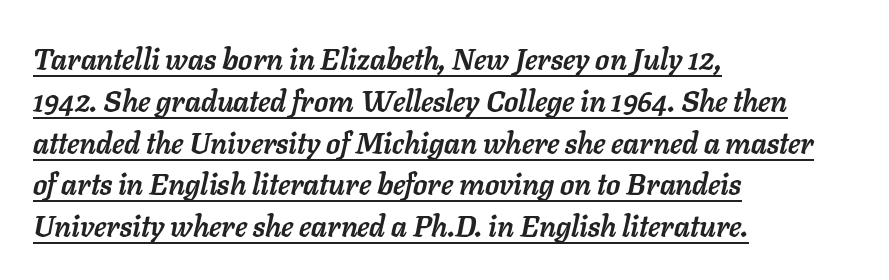
Does extra space separate the letters? No, they use regular spacing. Looking at the ascenders, they clearly lean. Each line of the rendering has a horizontal stroke beneath the glyphs. Each line starts at the same left margin while the right side varies. Think of a printed novel: that variable character pitch is what you see here.
